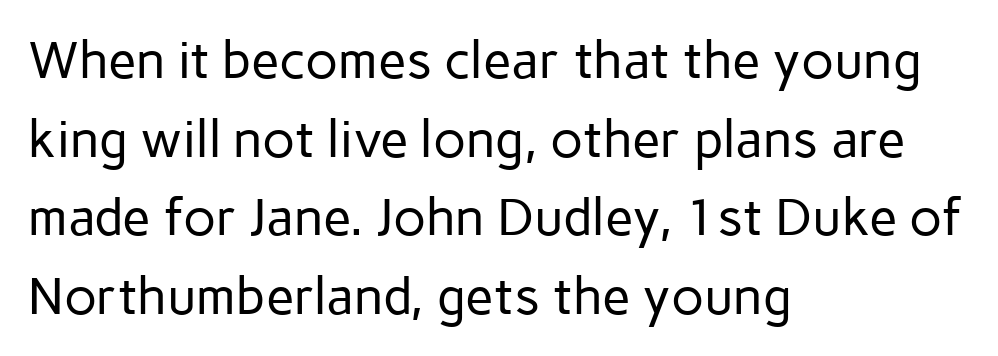
Weight: not bold — regular or lighter. Grotesque or geometric, the face here clearly has no serifs. Honestly, there is no underline to notice here at all. Leading matches the norm, producing a regular column. Style check: upright.
